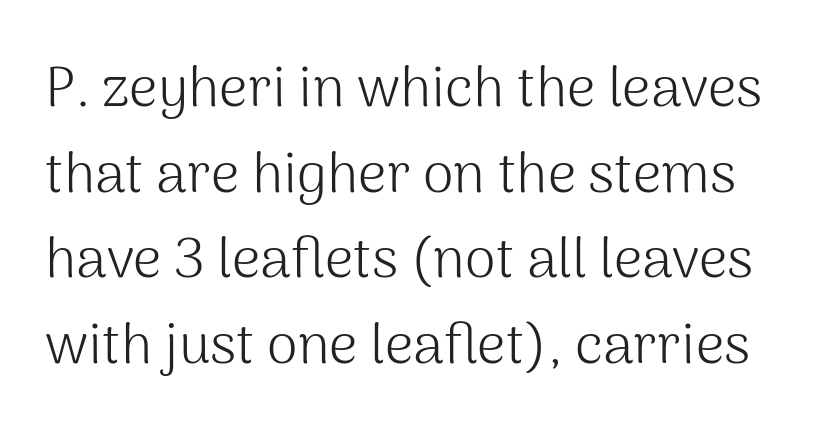
{"serif": "no", "italic": "no", "bold": "no", "weight": "light", "width": "normal", "stroke_contrast": "medium", "x_height": "medium", "monospaced": "no", "underline": "no", "line_spacing": "normal", "line_spacing_ratio": 1.53, "letter_spacing": "normal", "letter_spacing_em": 0.0, "glyph_px": 56}
